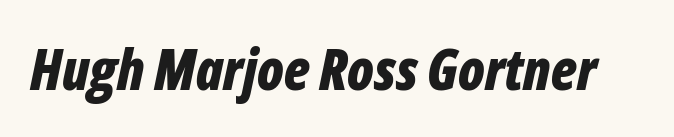
{"italic": "yes", "lean": "right", "slant_degrees": 12, "bold": "yes", "weight": "bold", "width": "condensed", "stroke_contrast": "low", "x_height": "medium", "monospaced": "no", "underline": "no", "letter_spacing": "normal", "letter_spacing_em": 0.0, "glyph_px": 56}
